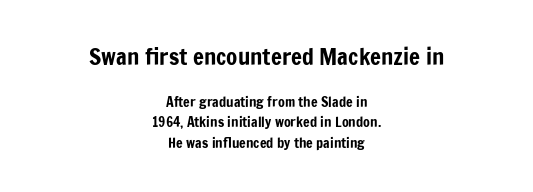
A clean baseline with only descenders dipping below it. Reading down the block, each line starts at a different indent, mirrored at its end. Block one is the big one; block two sits smaller underneath. Vertical spacing — default. Does the lettering tilt? It doesn't — this is upright. These lines keep a tight, regular rhythm from letter to letter.
